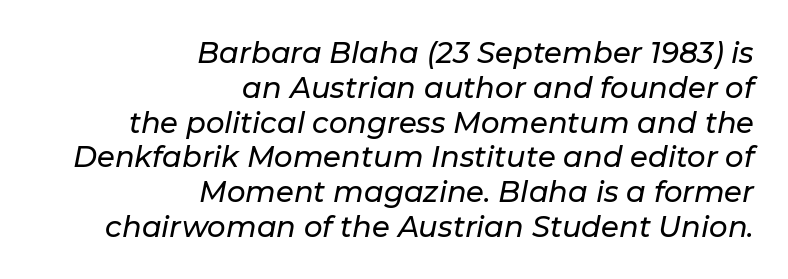
Q: Is the text italic (slanted)? A: Yes, it leans right by about 11 degrees.
Q: Is the text underlined? A: No.
Q: How is the paragraph aligned? A: Right-aligned.
Q: Is the spacing between letters normal or unusually wide? A: Normal.
Q: Width (condensed, normal, or wide)? A: Normal.
Q: Stroke contrast? A: Low.
Q: x-height? A: Medium.
Q: Monospaced? A: No.
